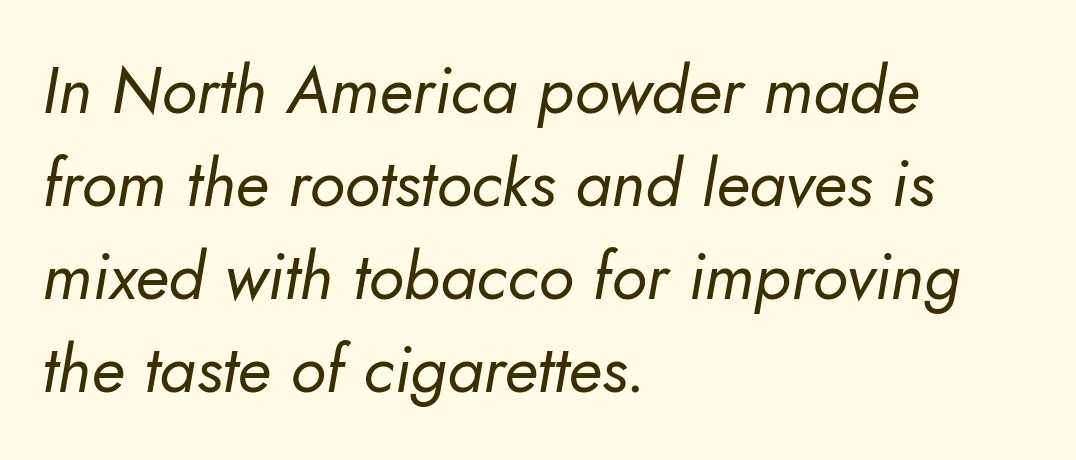
{"italic": "yes", "lean": "right", "slant_degrees": 10, "bold": "no", "weight": "regular", "width": "normal", "stroke_contrast": "low", "x_height": "small", "monospaced": "no", "underline": "no", "align": "left", "line_spacing": "normal", "line_spacing_ratio": 1.41, "letter_spacing": "normal", "letter_spacing_em": 0.0, "glyph_px": 66}
